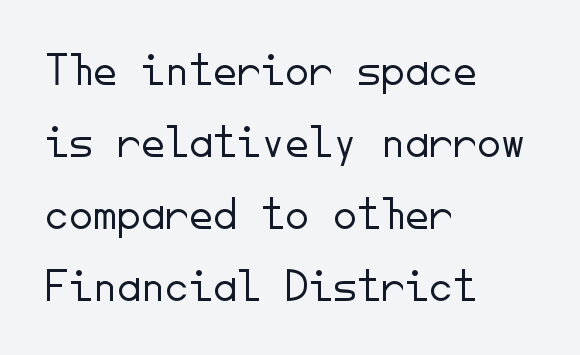
The image shows 48 px light sans-serif type, upright, monospaced; set left-aligned, normal line spacing (1.5x), normal letter spacing, not underlined; low stroke contrast and a small x-height.
